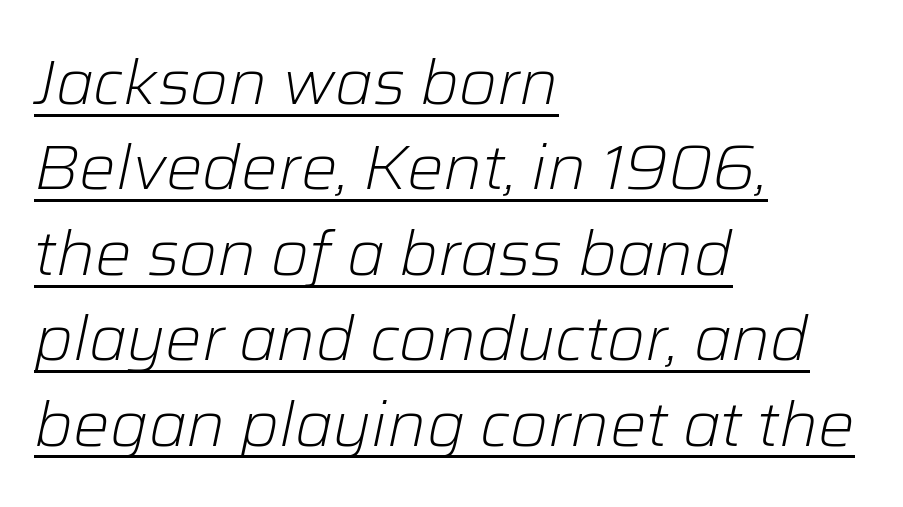
The image shows 61 px light type, italic (leaning right); set left-aligned, normal line spacing (1.4x), normal letter spacing, underlined; low stroke contrast and a medium x-height.
